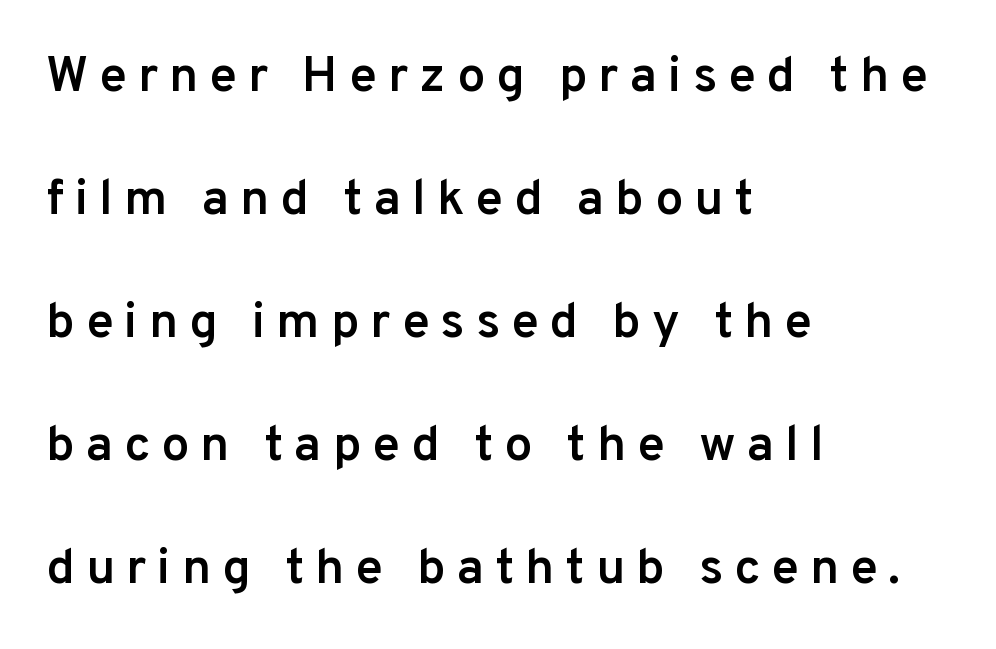
The image shows 50 px semibold sans-serif type, upright; set left-aligned, loose line spacing (2.46x), unusually wide letter spacing (+0.22 em), not underlined; low stroke contrast and a medium x-height.
